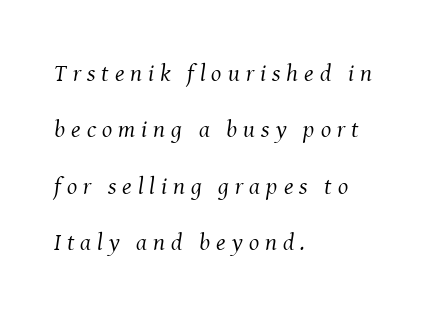
{"italic": "yes", "lean": "right", "slant_degrees": 8, "bold": "no", "underline": "no", "align": "left", "line_spacing": "loose", "line_spacing_ratio": 2.35, "letter_spacing": "wide", "letter_spacing_em": 0.25, "glyph_px": 24}
